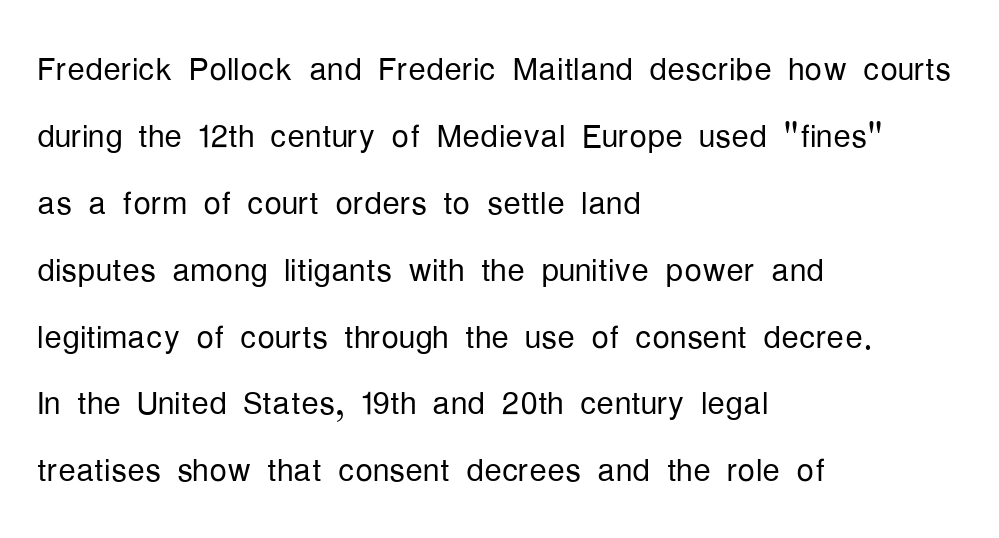
Q: Is the text bold? A: No.
Q: Is the text italic (slanted)? A: No, it is upright.
Q: Is the typeface a serif or a sans-serif typeface? A: Sans-serif.
Q: Is the text underlined? A: No.
Q: How is the paragraph aligned? A: Left-aligned.
Q: Is the spacing between letters normal or unusually wide? A: Normal.
Q: Is the spacing between lines tight, normal or loose? A: Normal.
Q: Width (condensed, normal, or wide)? A: Condensed.
Q: Stroke contrast? A: Low.
Q: x-height? A: Medium.
Q: Monospaced? A: No.
